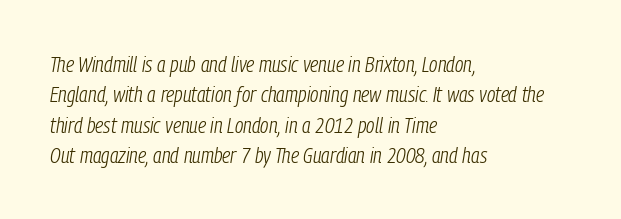
{"italic": "yes", "lean": "right", "slant_degrees": 9, "bold": "no", "underline": "no", "align": "left", "line_spacing": "normal", "line_spacing_ratio": 1.38, "letter_spacing": "normal", "letter_spacing_em": 0.0, "glyph_px": 22}
